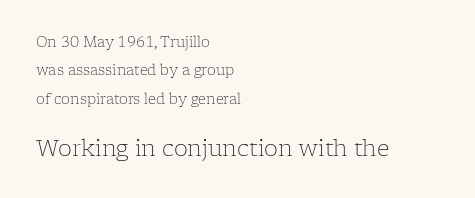
{"italic": "no", "bold": "no", "underline": "no", "align": "left", "line_spacing": "loose", "line_spacing_ratio": 2.03, "letter_spacing": "normal", "letter_spacing_em": 0.0, "larger_block": "second", "size_ratio": 1.57, "glyph_px": 22}
